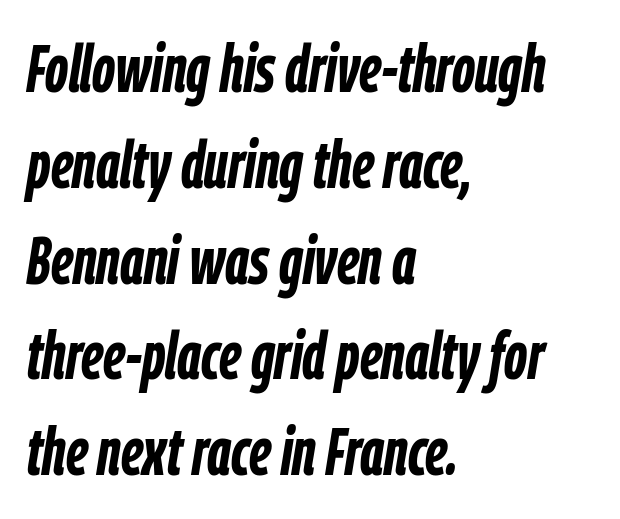
The rag falls on the right side of this text block. Think of a printed novel: that variable character pitch is what you see here. The foot of each line stays bare and open. You could call the tracking neutral — neither tight nor loose.
